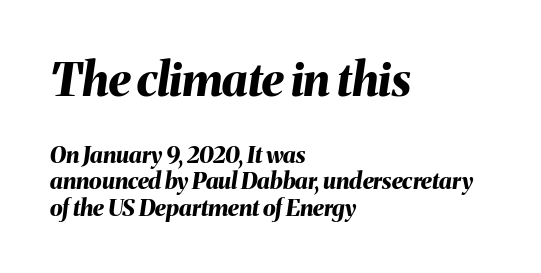
Q: Is the text bold? A: Yes.
Q: Is the text italic (slanted)? A: Yes, it leans right by about 8 degrees.
Q: Is the text underlined? A: No.
Q: How is the paragraph aligned? A: Left-aligned.
Q: Is the spacing between letters normal or unusually wide? A: Normal.
Q: Is the spacing between lines tight, normal or loose? A: Tight.
Q: Which block of text is set in a larger size, the first (top) or the second (bottom)? A: The first (top) one.
Q: Width (condensed, normal, or wide)? A: Normal.
Q: Stroke contrast? A: Medium.
Q: x-height? A: Medium.
Q: Monospaced? A: No.
